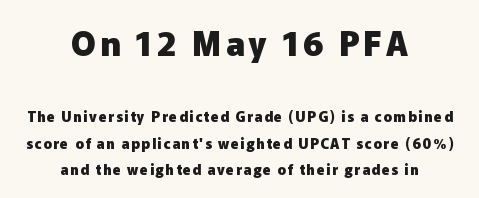
{"serif": "no", "italic": "no", "bold": "yes", "weight": "heavy", "width": "normal", "stroke_contrast": "low", "x_height": "medium", "monospaced": "no", "underline": "no", "align": "center", "line_spacing_ratio": 1.88, "larger_block": "first", "size_ratio": 2.36, "glyph_px": 33}
